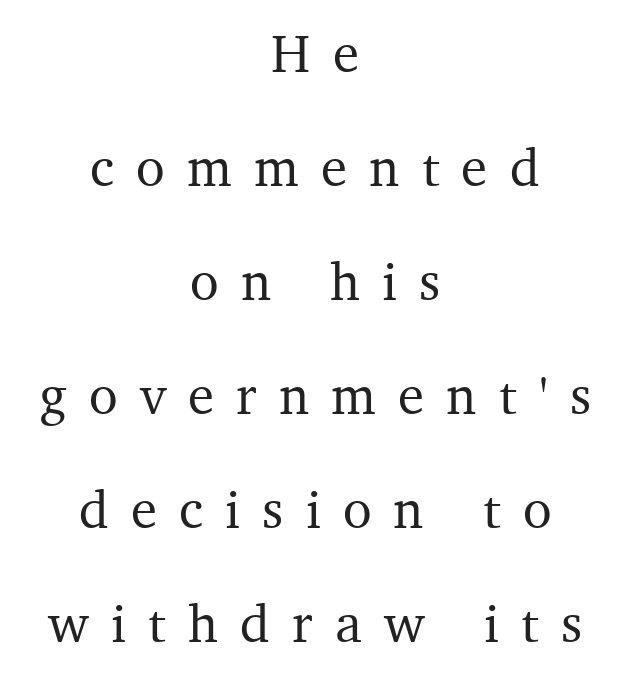
Q: Is the text italic (slanted)? A: No, it is upright.
Q: Is the typeface a serif or a sans-serif typeface? A: Serif.
Q: Is the text underlined? A: No.
Q: How is the paragraph aligned? A: Centered.
Q: Is the spacing between letters normal or unusually wide? A: Unusually wide.
Q: Is the spacing between lines tight, normal or loose? A: Loose.
Q: Width (condensed, normal, or wide)? A: Normal.
Q: Stroke contrast? A: Medium.
Q: x-height? A: Medium.
Q: Monospaced? A: No.
